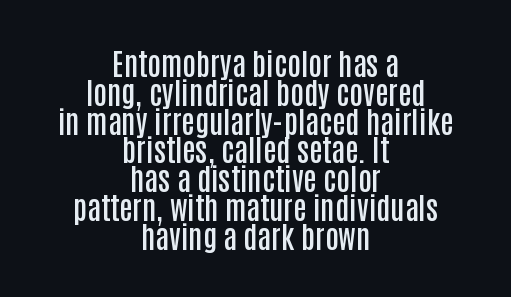
{"serif": "no", "italic": "no", "bold": "semi", "weight": "semibold", "width": "condensed", "stroke_contrast": "low", "x_height": "large", "monospaced": "no", "underline": "no", "align": "center", "line_spacing": "tight", "line_spacing_ratio": 0.96, "letter_spacing": "normal", "letter_spacing_em": 0.0, "glyph_px": 30}
